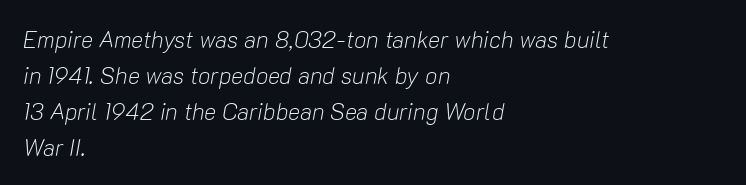
Is the block centered? No — it sits flush against the left margin. Compared with ordinary roman type, these characters are visibly tilted. Characters follow at the spacing the type designer built in. The block of text has a typical density, with ordinary space between rows. Words float on clear page, feet unadorned. Counters stay open thanks to moderate or lighter strokes.
